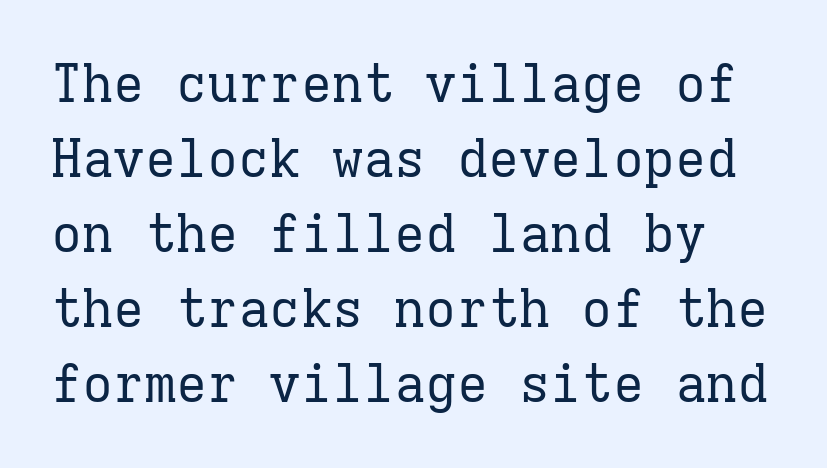
Q: Is the text bold? A: No.
Q: Is the text italic (slanted)? A: No, it is upright.
Q: Is the typeface a serif or a sans-serif typeface? A: Serif.
Q: Is the text underlined? A: No.
Q: Is the spacing between letters normal or unusually wide? A: Normal.
Q: Is the spacing between lines tight, normal or loose? A: Normal.
Q: Width (condensed, normal, or wide)? A: Normal.
Q: Stroke contrast? A: Low.
Q: x-height? A: Medium.
Q: Monospaced? A: Yes.
